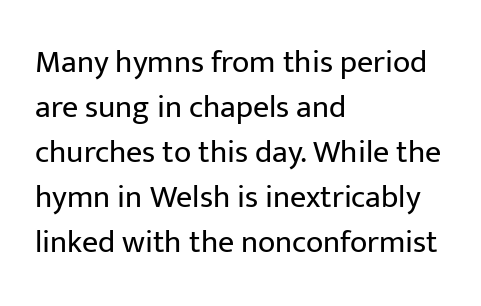
The image shows 32 px regular-weight sans-serif type, upright; set left-aligned, normal line spacing (1.41x), normal letter spacing, not underlined; low stroke contrast and a medium x-height.
